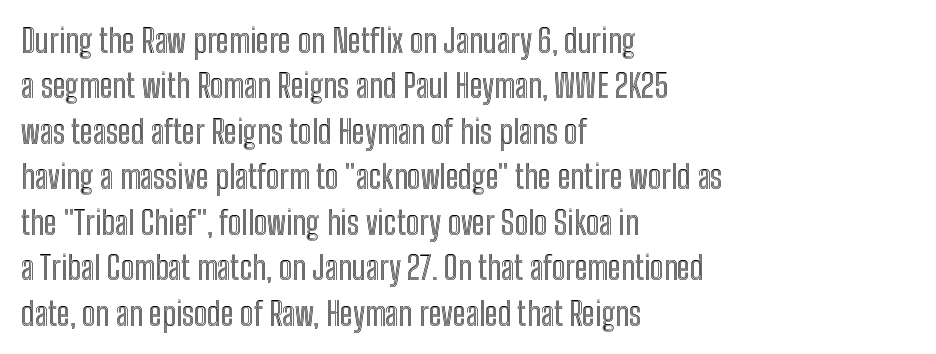
Q: Is the text italic (slanted)? A: No, it is upright.
Q: Is the text underlined? A: No.
Q: How is the paragraph aligned? A: Left-aligned.
Q: Is the spacing between letters normal or unusually wide? A: Normal.
Q: Is the spacing between lines tight, normal or loose? A: Normal.
Q: Width (condensed, normal, or wide)? A: Condensed.
Q: x-height? A: Medium.
Q: Monospaced? A: No.
